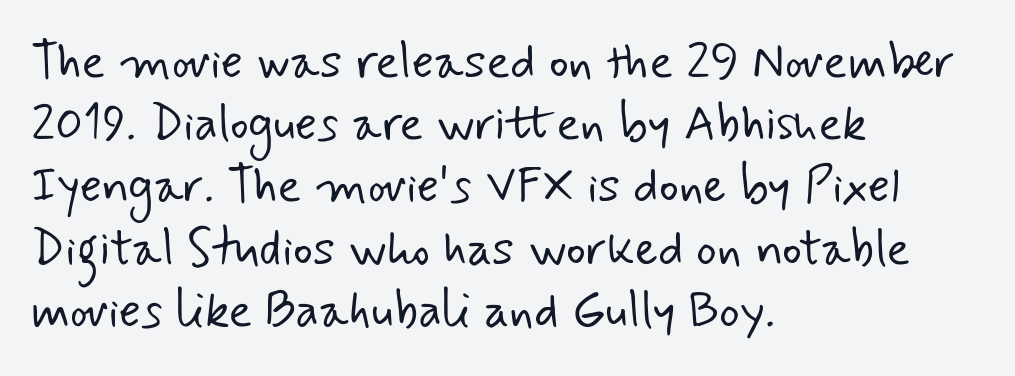
The rendering keeps characters at their native spacing. Is this a sans? Yes — the strokes have no serifs. Proportional: the letters do not fall into vertical columns. Regular leading.
